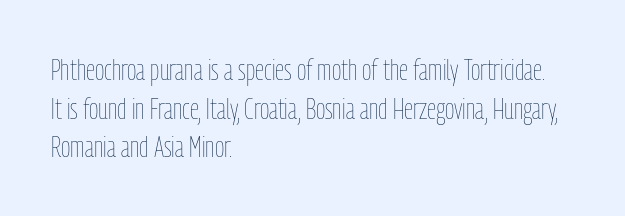
The image shows 29 px thin, condensed type, upright; set left-aligned, normal line spacing (1.33x), normal letter spacing, not underlined; low stroke contrast and a medium x-height.
